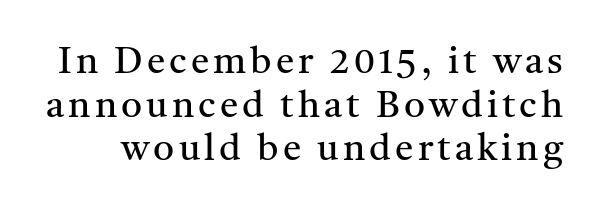
The image shows 37 px regular-weight serif type, upright; set line spacing 1.18x, not underlined; medium stroke contrast and a medium x-height.
